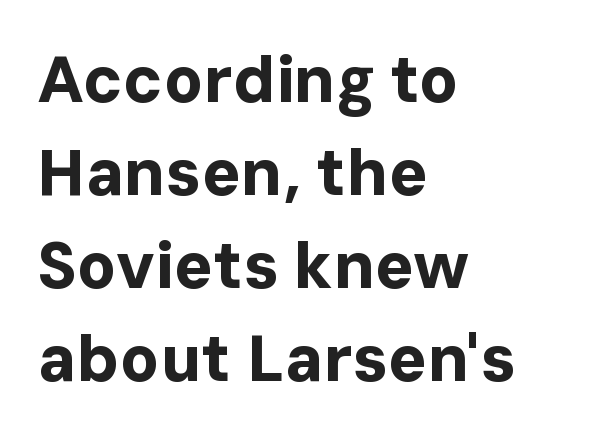
The image shows 65 px bold sans-serif type, upright; set left-aligned, normal line spacing (1.43x), normal letter spacing, not underlined; low stroke contrast and a medium x-height.
